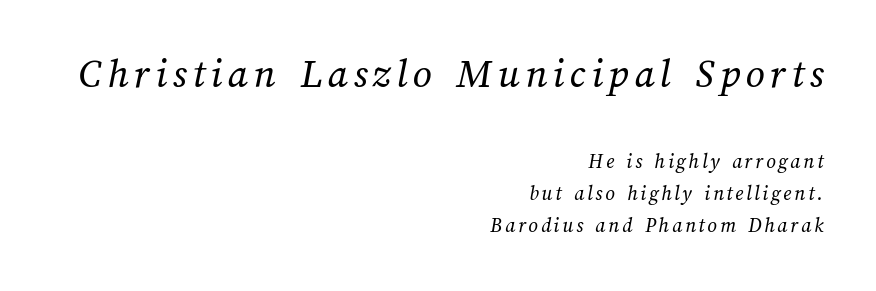
{"bold": "no", "weight": "regular", "width": "normal", "stroke_contrast": "medium", "x_height": "medium", "monospaced": "no", "underline": "no", "align": "right", "line_spacing": "normal", "line_spacing_ratio": 1.53, "larger_block": "first", "size_ratio": 2.0, "glyph_px": 42}
